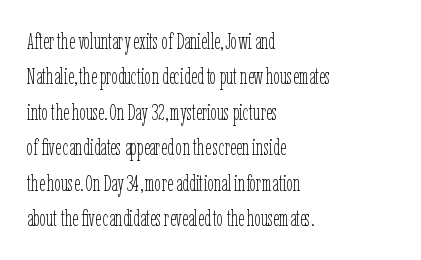
The image shows 23 px text type, upright; set left-aligned, normal line spacing (1.54x), normal letter spacing, not underlined.
